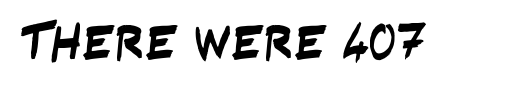
The image shows 51 px condensed sans-serif type; set normal letter spacing, not underlined; low stroke contrast and a large x-height.
